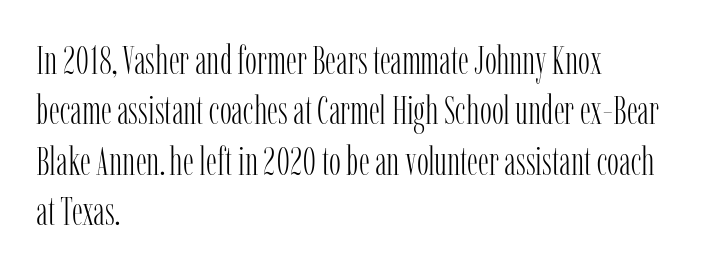
{"serif": "yes", "italic": "no", "bold": "no", "weight": "light", "width": "condensed", "stroke_contrast": "low", "x_height": "medium", "monospaced": "no", "underline": "no", "align": "left", "line_spacing": "normal", "line_spacing_ratio": 1.26, "letter_spacing": "normal", "letter_spacing_em": 0.0, "glyph_px": 40}
